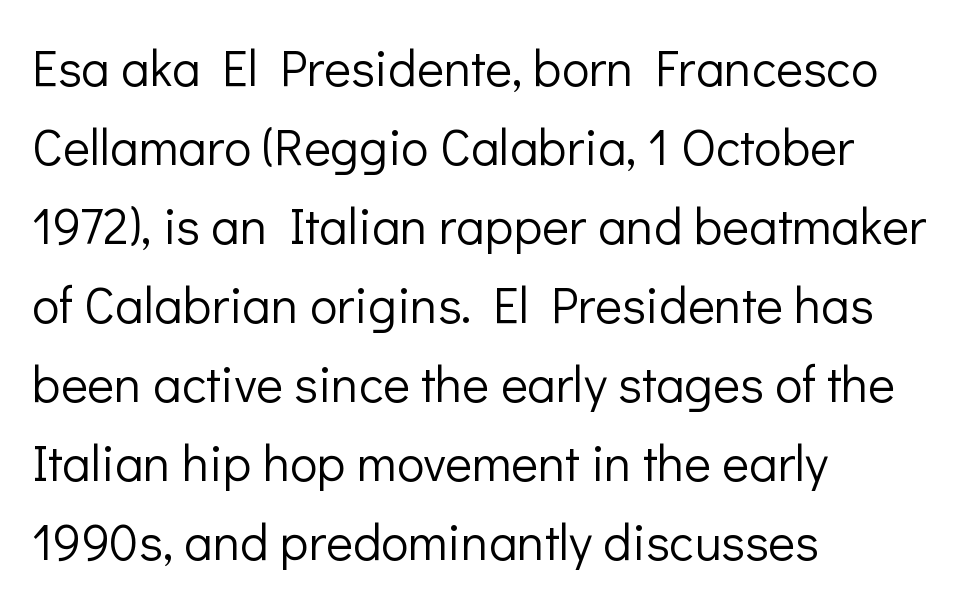
The letters advance in unequal steps, a hallmark of proportional type. Evenly set lines give the paragraph a standard silhouette. To sum up the face: it is a sans, with no serifs. Any mark beneath the type? The region is blank. The typesetter chose a ragged-right arrangement here. In terms of posture, this sample is upright.
